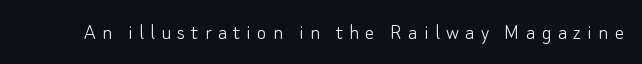
Q: Is the text bold? A: No.
Q: Is the text italic (slanted)? A: No, it is upright.
Q: Is the text underlined? A: No.
Q: Is the spacing between letters normal or unusually wide? A: Unusually wide.
